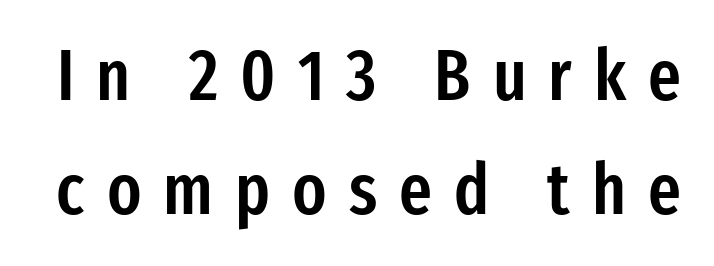
Q: Is the text bold? A: Semi-bold.
Q: Is the text italic (slanted)? A: No, it is upright.
Q: Is the typeface a serif or a sans-serif typeface? A: Sans-serif.
Q: Is the text underlined? A: No.
Q: Is the spacing between letters normal or unusually wide? A: Unusually wide.
Q: Is the spacing between lines tight, normal or loose? A: Normal.
Q: Width (condensed, normal, or wide)? A: Condensed.
Q: Stroke contrast? A: Low.
Q: x-height? A: Medium.
Q: Monospaced? A: No.
